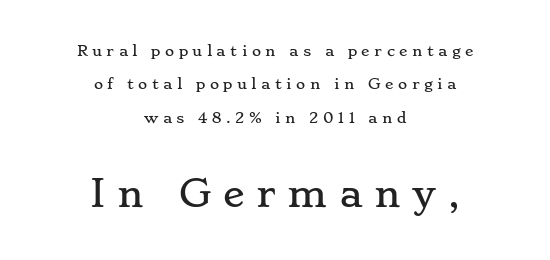
Q: Is the text italic (slanted)? A: No, it is upright.
Q: Is the typeface a serif or a sans-serif typeface? A: Serif.
Q: Is the text underlined? A: No.
Q: How is the paragraph aligned? A: Centered.
Q: Is the spacing between letters normal or unusually wide? A: Unusually wide.
Q: Is the spacing between lines tight, normal or loose? A: Loose.
Q: Which block of text is set in a larger size, the first (top) or the second (bottom)? A: The second (bottom) one.
Q: Width (condensed, normal, or wide)? A: Wide.
Q: Stroke contrast? A: Low.
Q: x-height? A: Small.
Q: Monospaced? A: No.
